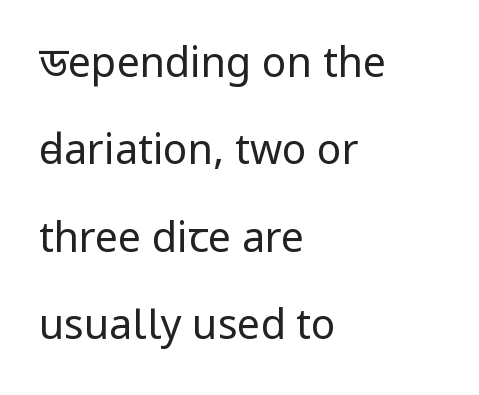
The image shows 41 px regular-weight, condensed sans-serif type, upright; set left-aligned, loose line spacing (2.13x), normal letter spacing, not underlined; low stroke contrast.
